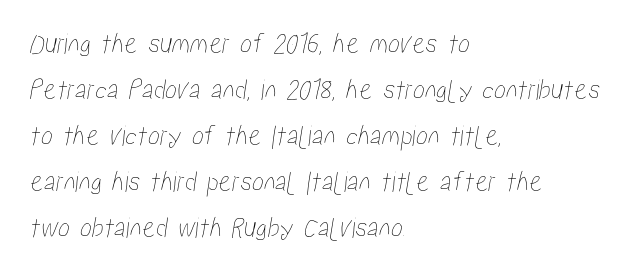
{"width": "condensed", "stroke_contrast": "low", "x_height": "medium", "monospaced": "no", "underline": "no", "align": "left", "line_spacing": "normal", "line_spacing_ratio": 1.53, "letter_spacing": "normal", "letter_spacing_em": 0.0, "glyph_px": 30}
